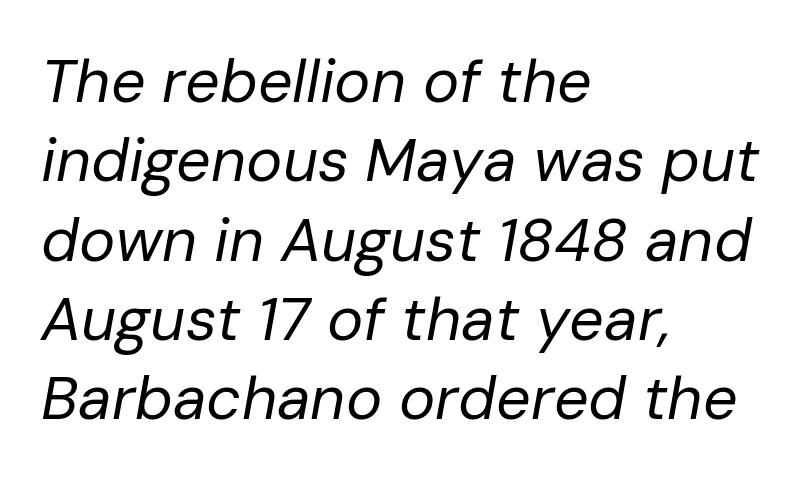
Q: Is the text bold? A: No.
Q: Is the text italic (slanted)? A: Yes, it leans right by about 10 degrees.
Q: Is the text underlined? A: No.
Q: How is the paragraph aligned? A: Left-aligned.
Q: Is the spacing between letters normal or unusually wide? A: Normal.
Q: Is the spacing between lines tight, normal or loose? A: Normal.
Q: Width (condensed, normal, or wide)? A: Normal.
Q: Stroke contrast? A: Low.
Q: x-height? A: Medium.
Q: Monospaced? A: No.
